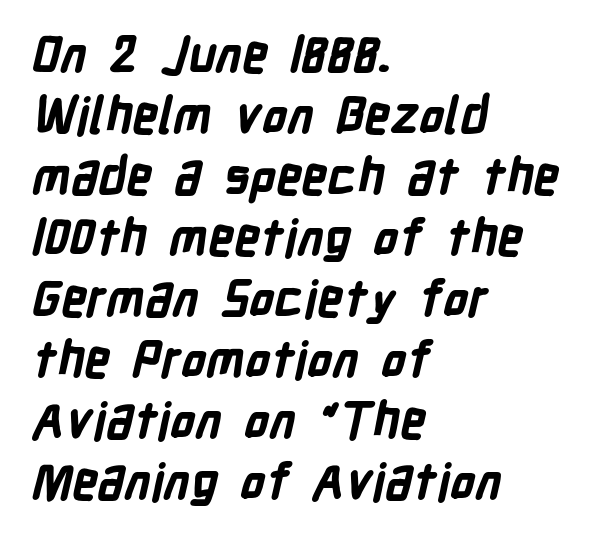
{"serif": "no", "bold": "yes", "weight": "bold", "width": "condensed", "stroke_contrast": "low", "x_height": "medium", "monospaced": "no", "underline": "no", "align": "left", "line_spacing_ratio": 1.22, "letter_spacing": "normal", "letter_spacing_em": 0.0, "glyph_px": 50}
